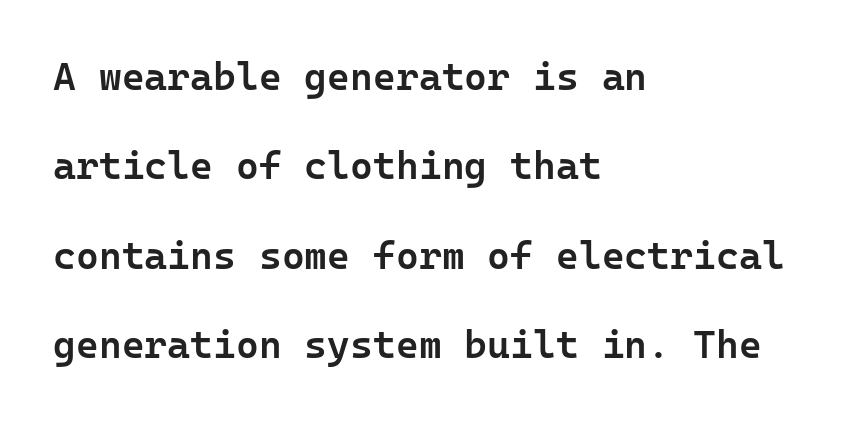
The image shows 39 px semibold sans-serif type, upright; set left-aligned, loose line spacing (2.29x), normal letter spacing, not underlined; low stroke contrast and a medium x-height.
